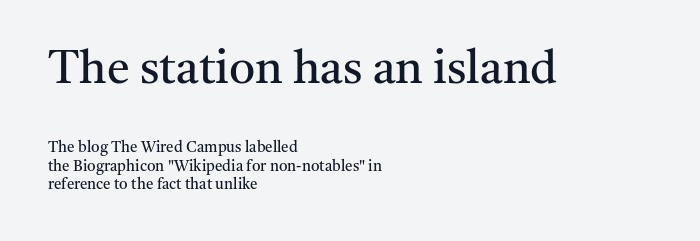
The image shows 46 px regular-weight serif type, upright; set left-aligned, line spacing 1.21x, normal letter spacing, not underlined; the first (top) block is 3.07x larger; medium stroke contrast and a medium x-height.
